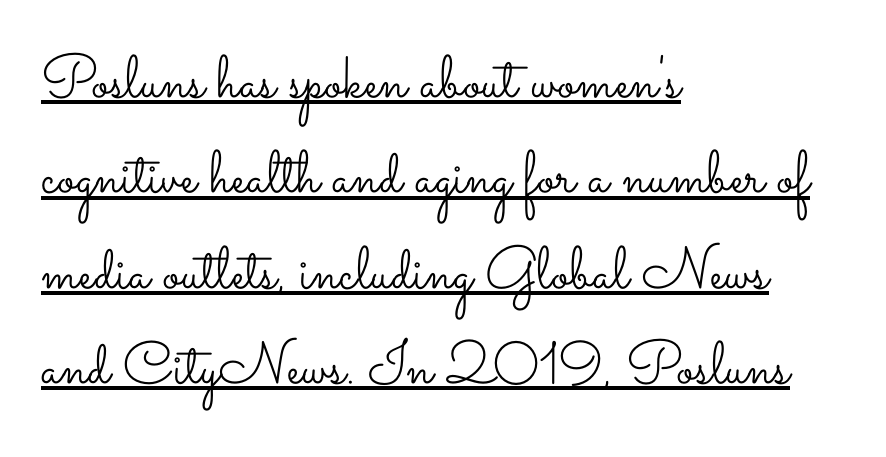
{"bold": "no", "weight": "light", "width": "wide", "stroke_contrast": "low", "x_height": "small", "monospaced": "no", "underline": "yes", "align": "left", "line_spacing": "normal", "line_spacing_ratio": 1.59, "letter_spacing": "normal", "letter_spacing_em": 0.0, "glyph_px": 60}
